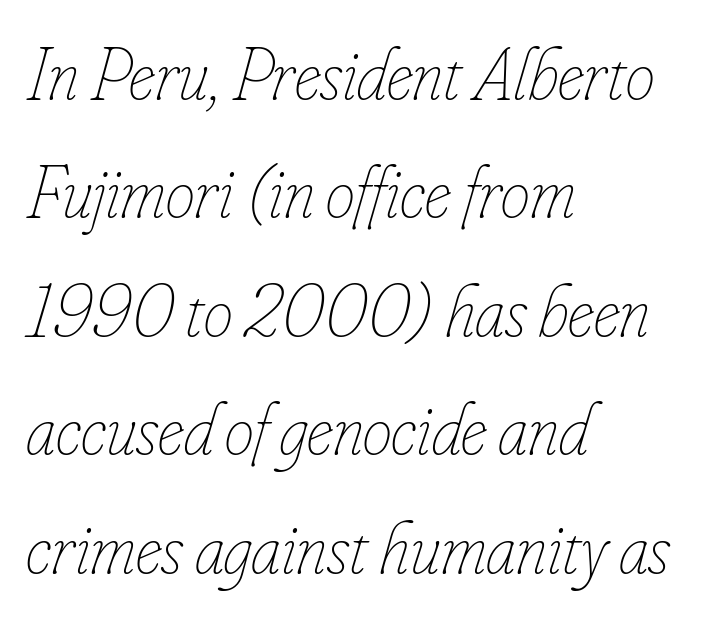
Here the designer chose a conventional face with non-uniform glyph widths. The tracking reads as untouched default to a designer's eye. This reads as an unemphasized weight, regular at the heaviest. Is the type slanted? Yes — the strokes lean at a clear angle. Horizontal alignment here is leftward, the default for most running prose. The rows are spaced the way most documents space them.
